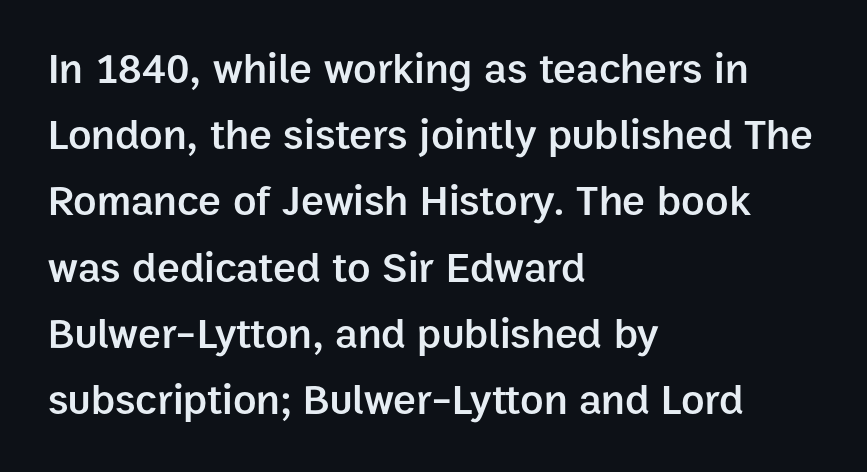
Q: Is the text bold? A: Semi-bold.
Q: Is the text italic (slanted)? A: No, it is upright.
Q: Is the typeface a serif or a sans-serif typeface? A: Sans-serif.
Q: Is the text underlined? A: No.
Q: How is the paragraph aligned? A: Left-aligned.
Q: Is the spacing between letters normal or unusually wide? A: Normal.
Q: Is the spacing between lines tight, normal or loose? A: Normal.
Q: Width (condensed, normal, or wide)? A: Normal.
Q: Stroke contrast? A: Low.
Q: x-height? A: Medium.
Q: Monospaced? A: No.
